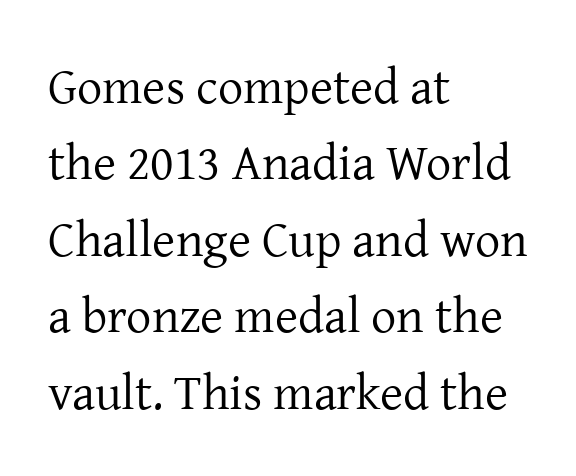
The image shows 50 px regular-weight serif type, upright; set left-aligned, normal line spacing (1.53x), normal letter spacing, not underlined; low stroke contrast and a medium x-height.
